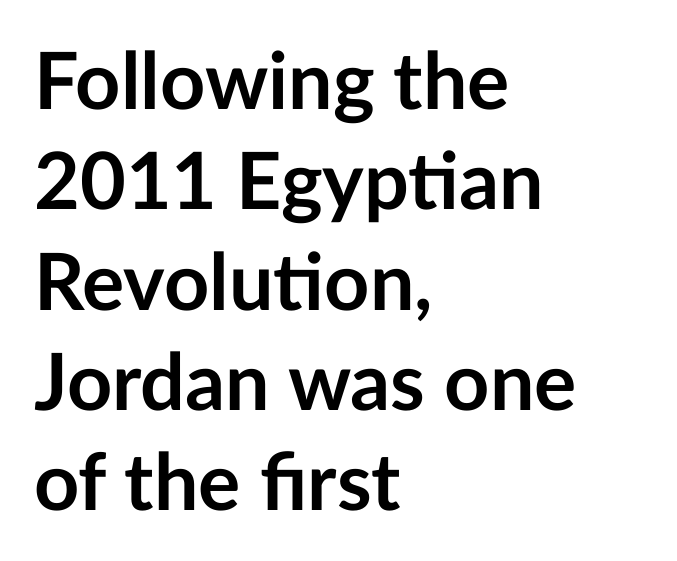
The image shows 79 px semibold sans-serif type, upright; set left-aligned, normal line spacing (1.27x), normal letter spacing, not underlined; low stroke contrast and a medium x-height.
